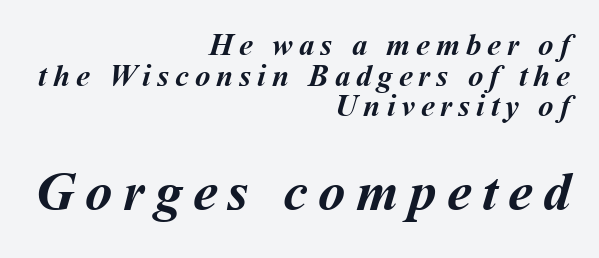
Do the characters align in a grid? No, the font is proportional. On the weight axis this lands at bold, roughly 700. Line endings align vertically; line beginnings do not. This rendering features lettering with no underline.
